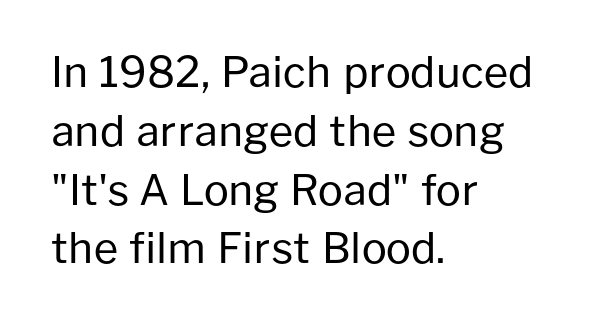
Q: Is the text bold? A: No.
Q: Is the text italic (slanted)? A: No, it is upright.
Q: Is the typeface a serif or a sans-serif typeface? A: Sans-serif.
Q: Is the text underlined? A: No.
Q: How is the paragraph aligned? A: Left-aligned.
Q: Is the spacing between letters normal or unusually wide? A: Normal.
Q: Is the spacing between lines tight, normal or loose? A: Normal.
Q: Width (condensed, normal, or wide)? A: Normal.
Q: Stroke contrast? A: Low.
Q: x-height? A: Medium.
Q: Monospaced? A: No.
